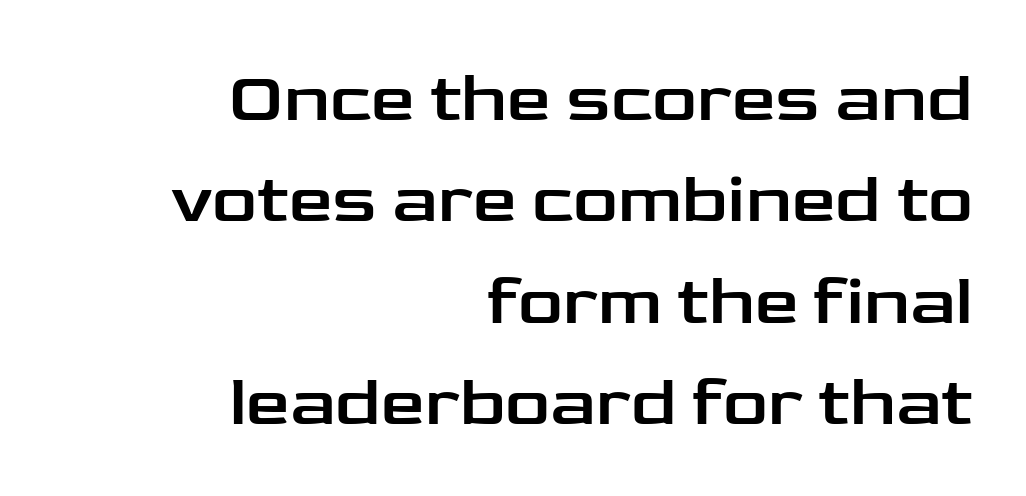
The image shows 70 px wide sans-serif type, upright; set right-aligned, normal line spacing (1.45x), normal letter spacing, not underlined; low stroke contrast and a medium x-height.
